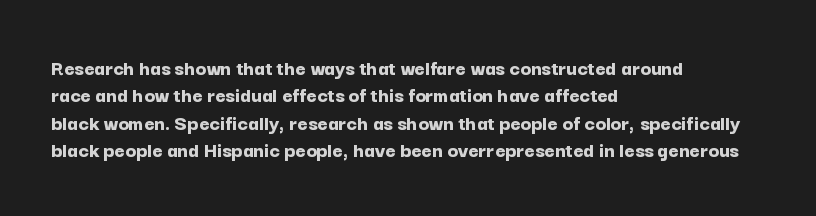
Only glyphs here, with clear space below each row. The type sits square on the baseline with zero lean. Short note: letters normally spaced. Summary of vertical rhythm: regular, with standard interline spacing. Thick stems and heavy bowls — unmistakably bold. Short and long lines alike share a common starting point at left.
